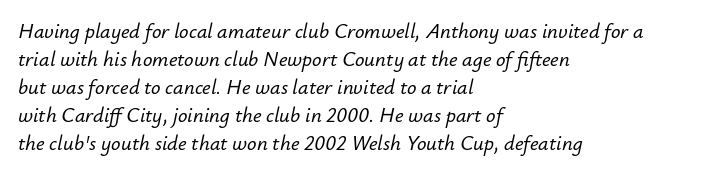
Q: Is the text italic (slanted)? A: Yes, it leans right by about 12 degrees.
Q: Is the text underlined? A: No.
Q: How is the paragraph aligned? A: Left-aligned.
Q: Is the spacing between letters normal or unusually wide? A: Normal.
Q: Is the spacing between lines tight, normal or loose? A: Normal.
